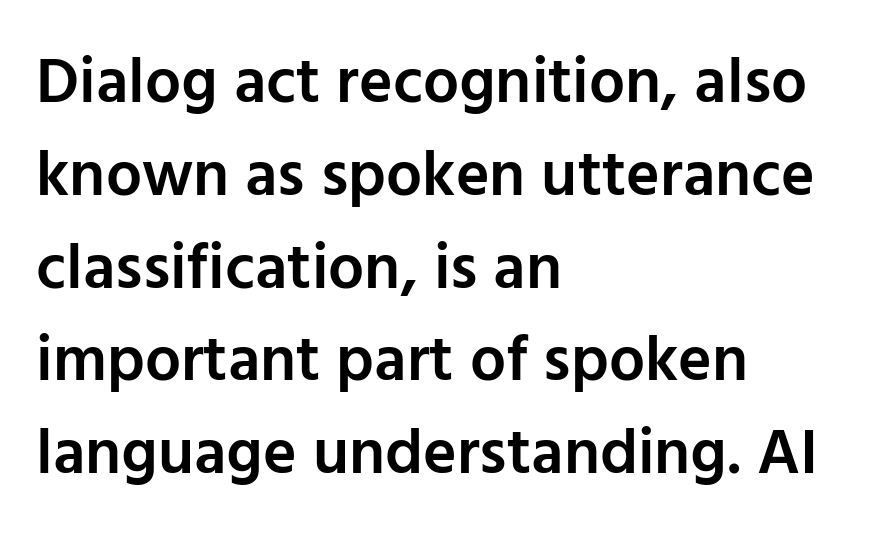
The passage shown is typed in a proportional face where columns would drift. The string is rendered with underlining switched off. The rendering keeps characters at their native spacing. If you drew a ruler down the left edge, every line would touch it. In terms of leading, this rendering sits right in the middle. Tall strokes in this sample are plumb rather than angled.
